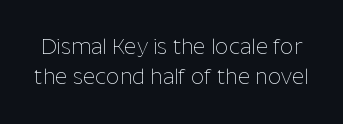
Q: Is the text bold? A: No.
Q: Is the text italic (slanted)? A: No, it is upright.
Q: Is the text underlined? A: No.
Q: Is the spacing between letters normal or unusually wide? A: Normal.
Q: Is the spacing between lines tight, normal or loose? A: Normal.
